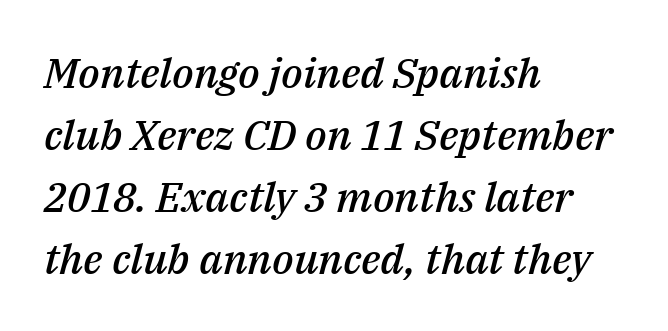
{"italic": "yes", "lean": "right", "slant_degrees": 14, "bold": "semi", "weight": "semibold", "width": "normal", "stroke_contrast": "medium", "x_height": "medium", "monospaced": "no", "underline": "no", "align": "left", "line_spacing": "normal", "line_spacing_ratio": 1.48, "letter_spacing": "normal", "letter_spacing_em": 0.0, "glyph_px": 42}
